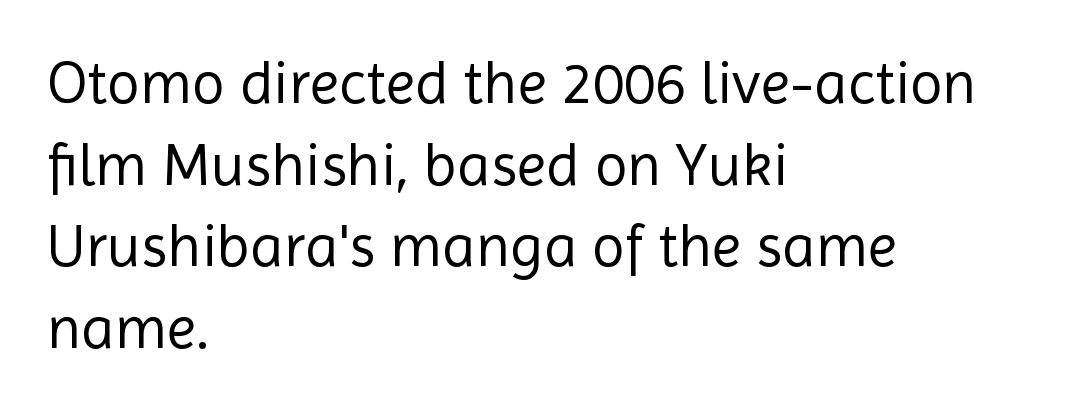
{"serif": "no", "italic": "no", "bold": "no", "weight": "regular", "width": "normal", "x_height": "medium", "monospaced": "no", "underline": "no", "align": "left", "line_spacing": "normal", "line_spacing_ratio": 1.36, "letter_spacing": "normal", "letter_spacing_em": 0.0, "glyph_px": 60}
